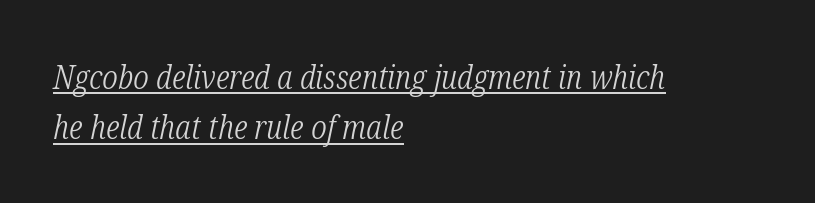
{"serif": "yes", "italic": "yes", "lean": "right", "slant_degrees": 12, "bold": "no", "weight": "light", "width": "condensed", "stroke_contrast": "low", "x_height": "medium", "monospaced": "no", "underline": "yes", "align": "left", "line_spacing": "normal", "line_spacing_ratio": 1.53, "letter_spacing": "normal", "letter_spacing_em": 0.0, "glyph_px": 33}
